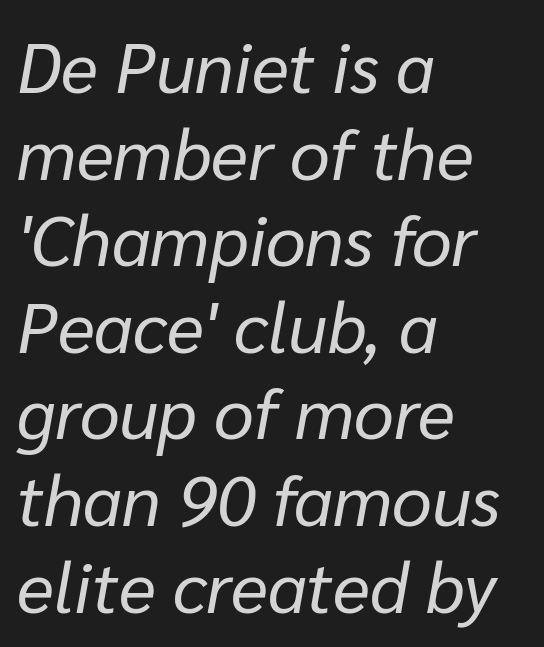
Q: Is the text bold? A: No.
Q: Is the text italic (slanted)? A: Yes, it leans right by about 10 degrees.
Q: Is the text underlined? A: No.
Q: How is the paragraph aligned? A: Left-aligned.
Q: Is the spacing between letters normal or unusually wide? A: Normal.
Q: Width (condensed, normal, or wide)? A: Normal.
Q: Stroke contrast? A: Low.
Q: x-height? A: Medium.
Q: Monospaced? A: No.
